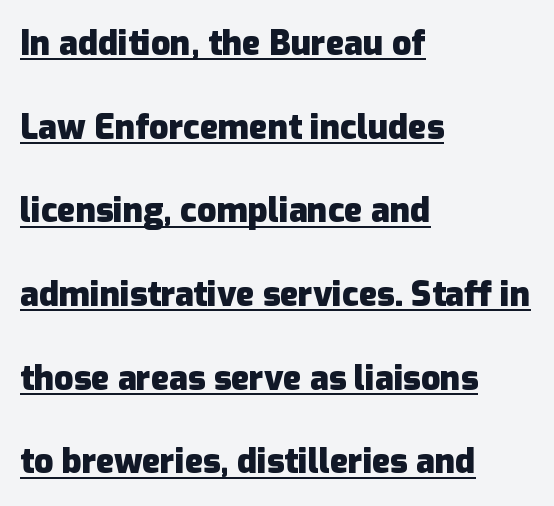
The image shows 34 px heavy sans-serif type, upright; set left-aligned, loose line spacing (2.46x), normal letter spacing, underlined; low stroke contrast and a medium x-height.
